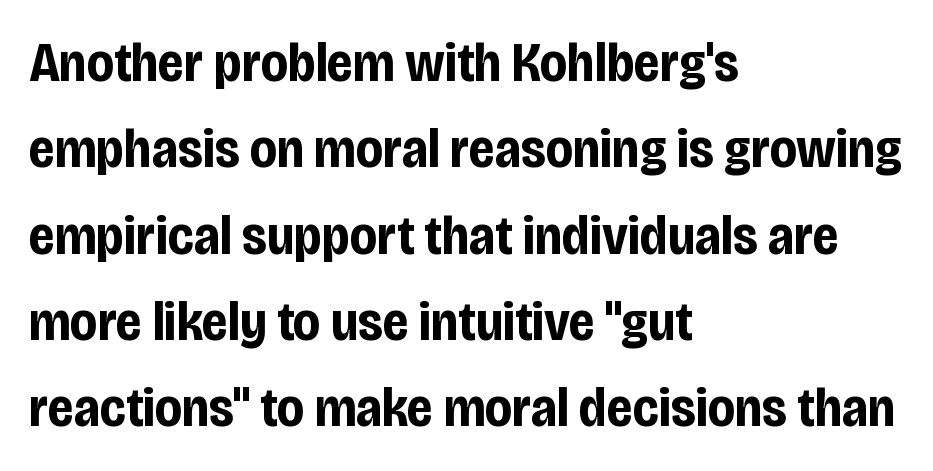
The foot of each line stays bare and open. Plenty of ink on the page — the face is bold. Here the designer chose a conventional face with non-uniform glyph widths. The line-height multiplier appears to be the usual default.
